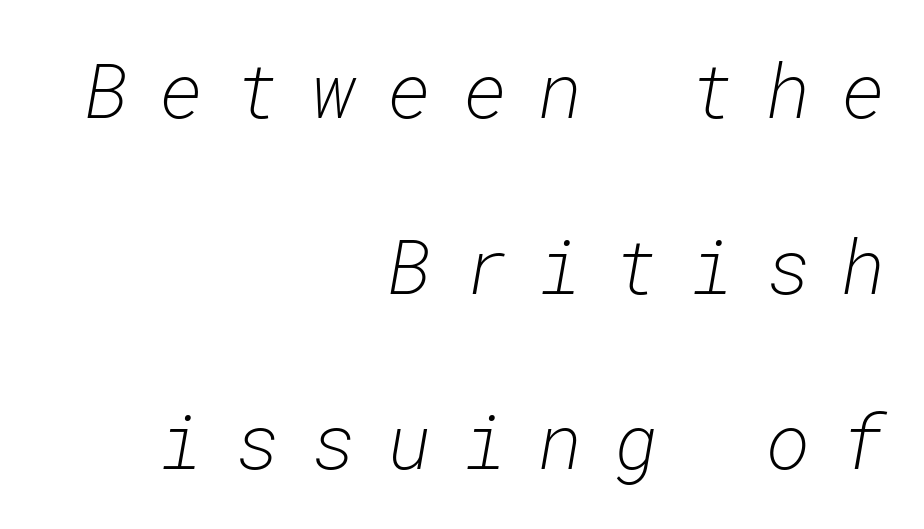
Q: Is the text bold? A: No.
Q: Is the text italic (slanted)? A: Yes, it leans right by about 10 degrees.
Q: Is the text underlined? A: No.
Q: How is the paragraph aligned? A: Right-aligned.
Q: Is the spacing between letters normal or unusually wide? A: Unusually wide.
Q: Is the spacing between lines tight, normal or loose? A: Loose.
Q: Width (condensed, normal, or wide)? A: Normal.
Q: Stroke contrast? A: Low.
Q: x-height? A: Medium.
Q: Monospaced? A: Yes.
